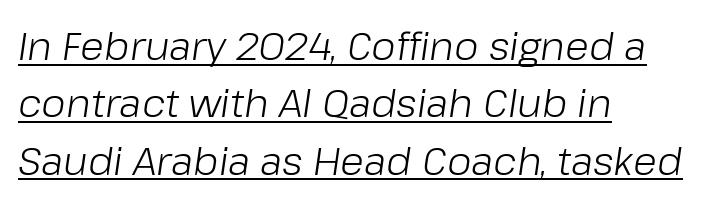
Q: Is the text bold? A: No.
Q: Is the text italic (slanted)? A: Yes, it leans right by about 8 degrees.
Q: Is the text underlined? A: Yes.
Q: How is the paragraph aligned? A: Left-aligned.
Q: Is the spacing between letters normal or unusually wide? A: Normal.
Q: Is the spacing between lines tight, normal or loose? A: Normal.
Q: Width (condensed, normal, or wide)? A: Normal.
Q: Stroke contrast? A: Low.
Q: x-height? A: Medium.
Q: Monospaced? A: No.
